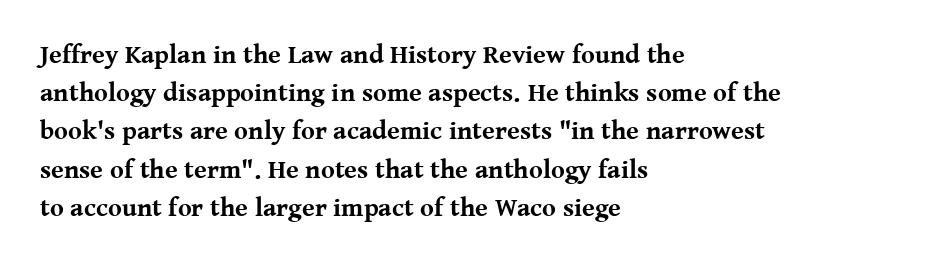
One glance says typical: line gaps are just what's usual. Students, note that the glyphs here touch the page at normal intervals. When letters stand straight like this, we call the style roman or upright. The string is rendered with underlining switched off. Casual observation: everything's shoved over to the left.
